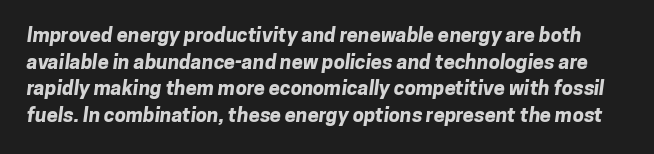
A clean baseline with only descenders dipping below it. Compared with an ordinary text face, these strokes are far heavier — a full bold. Does the leading feel generous? No, just average. Here the glyphs are tracked normally, forming tight word shapes.
